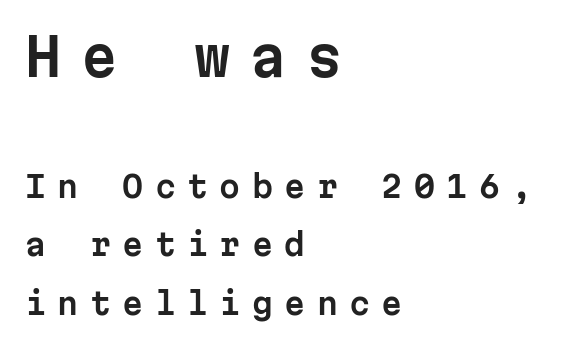
The image shows 52 px sans-serif type, upright, monospaced; set left-aligned, loose line spacing (1.95x), unusually wide letter spacing (+0.38 em), not underlined; the first (top) block is 1.73x larger; low stroke contrast and a medium x-height.
